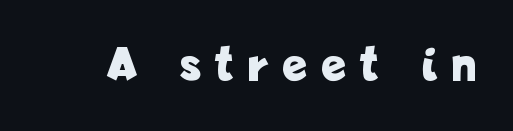
The image shows 49 px bold, condensed sans-serif type, upright; set unusually wide letter spacing (+0.33 em), not underlined; low stroke contrast and a medium x-height.
